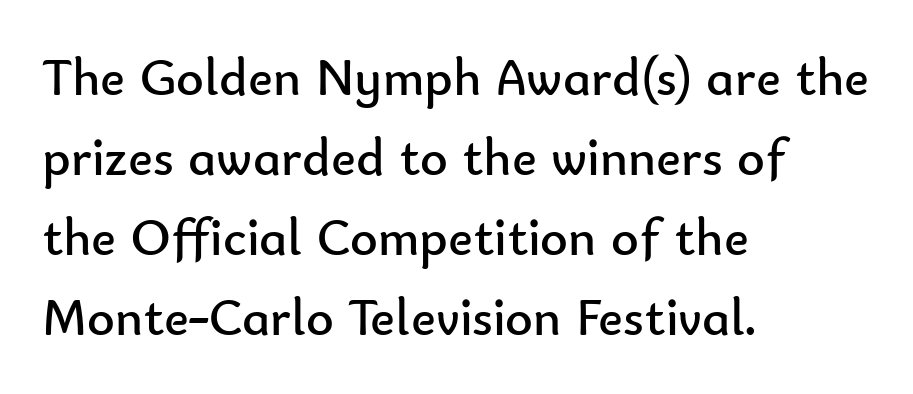
Q: Is the text bold? A: No.
Q: Is the text italic (slanted)? A: No, it is upright.
Q: Is the typeface a serif or a sans-serif typeface? A: Sans-serif.
Q: Is the text underlined? A: No.
Q: How is the paragraph aligned? A: Left-aligned.
Q: Is the spacing between letters normal or unusually wide? A: Normal.
Q: Is the spacing between lines tight, normal or loose? A: Normal.
Q: Width (condensed, normal, or wide)? A: Normal.
Q: Stroke contrast? A: Low.
Q: x-height? A: Small.
Q: Monospaced? A: No.
